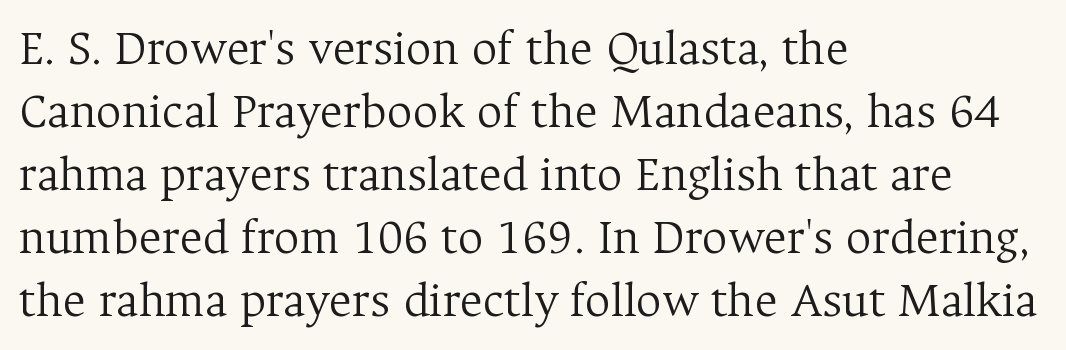
Q: Is the text bold? A: No.
Q: Is the text italic (slanted)? A: No, it is upright.
Q: Is the typeface a serif or a sans-serif typeface? A: Serif.
Q: Is the text underlined? A: No.
Q: How is the paragraph aligned? A: Left-aligned.
Q: Is the spacing between letters normal or unusually wide? A: Normal.
Q: Is the spacing between lines tight, normal or loose? A: Normal.
Q: Width (condensed, normal, or wide)? A: Normal.
Q: Stroke contrast? A: Medium.
Q: x-height? A: Medium.
Q: Monospaced? A: No.
